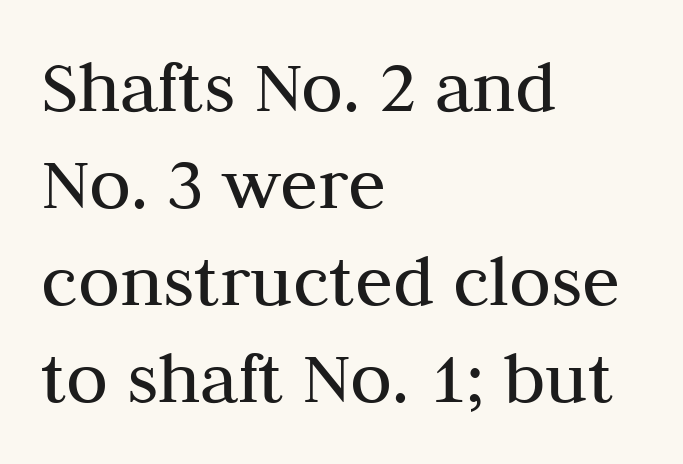
Q: Is the text bold? A: No.
Q: Is the text italic (slanted)? A: No, it is upright.
Q: Is the typeface a serif or a sans-serif typeface? A: Serif.
Q: Is the text underlined? A: No.
Q: How is the paragraph aligned? A: Left-aligned.
Q: Is the spacing between letters normal or unusually wide? A: Normal.
Q: Is the spacing between lines tight, normal or loose? A: Normal.
Q: Width (condensed, normal, or wide)? A: Normal.
Q: Stroke contrast? A: Medium.
Q: x-height? A: Medium.
Q: Monospaced? A: No.
